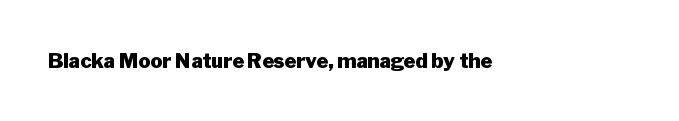
{"italic": "no", "bold": "yes", "underline": "no", "letter_spacing": "normal", "letter_spacing_em": 0.0, "glyph_px": 20}
